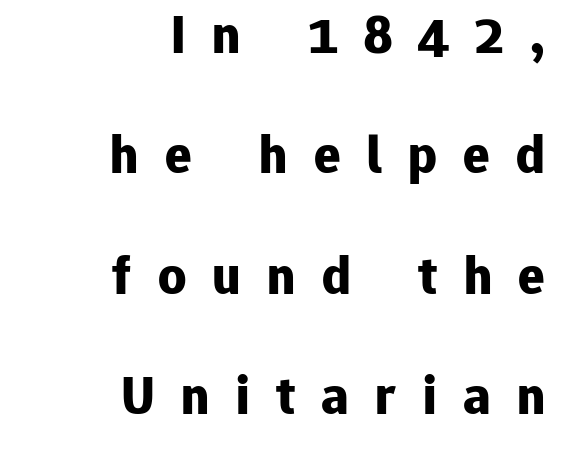
The image shows 55 px bold sans-serif type, upright; set right-aligned, loose line spacing (2.19x), unusually wide letter spacing (+0.48 em), not underlined; low stroke contrast and a medium x-height.
